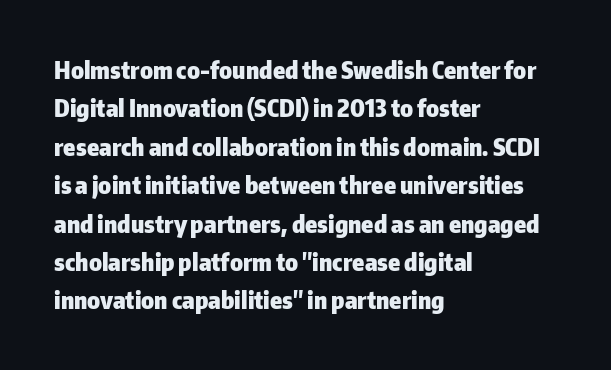
Check the space under the baseline: it is left empty. A classic flush-left, rag-right setting is used for this passage. These lines sit exactly where default settings would place them. Students, note that the glyphs here touch the page at normal intervals. The type sits square on the baseline with zero lean.
